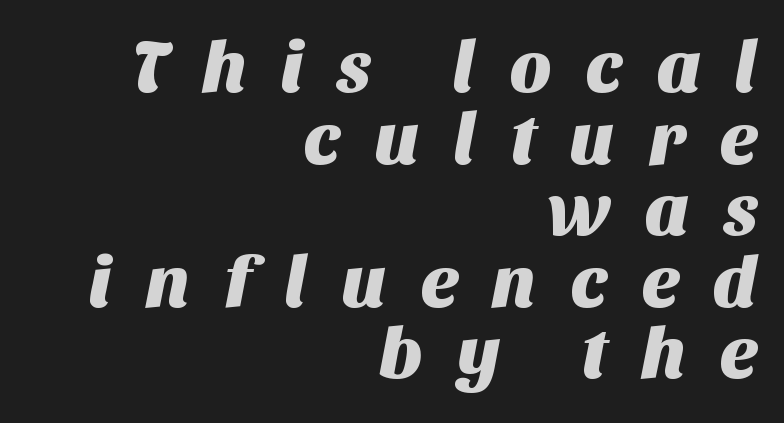
The image shows 73 px sans-serif type; set right-aligned, tight line spacing (0.98x), unusually wide letter spacing (+0.45 em), not underlined; medium stroke contrast and a large x-height.
